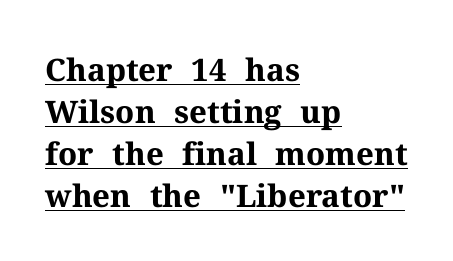
{"serif": "yes", "italic": "no", "bold": "yes", "weight": "bold", "width": "normal", "stroke_contrast": "medium", "x_height": "medium", "monospaced": "no", "underline": "yes", "align": "left", "line_spacing": "normal", "line_spacing_ratio": 1.35, "letter_spacing": "normal", "letter_spacing_em": 0.0, "glyph_px": 31}
